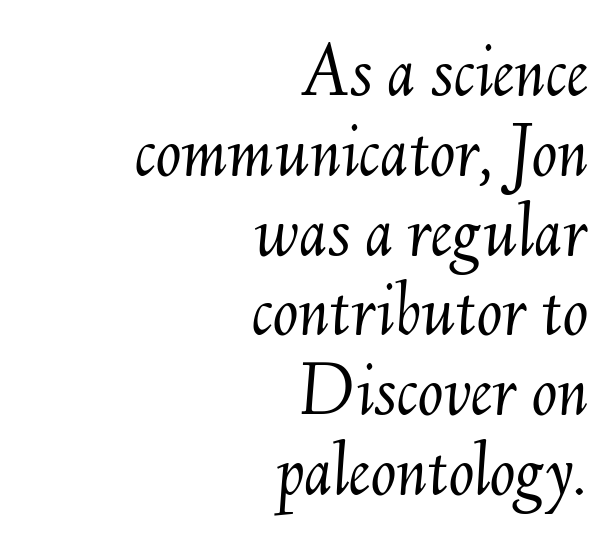
{"italic": "yes", "lean": "right", "slant_degrees": 6, "bold": "no", "weight": "light", "width": "normal", "stroke_contrast": "medium", "x_height": "small", "monospaced": "no", "underline": "no", "align": "right", "line_spacing": "tight", "line_spacing_ratio": 1.05, "letter_spacing": "normal", "letter_spacing_em": 0.0, "glyph_px": 76}
